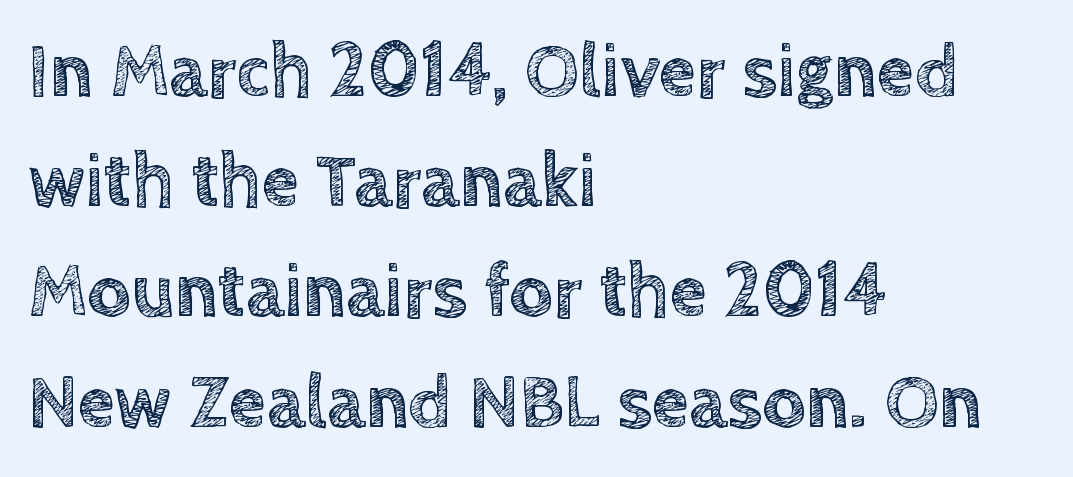
The image shows 76 px text type, upright; set left-aligned, normal line spacing (1.45x), normal letter spacing, not underlined; a large x-height.
